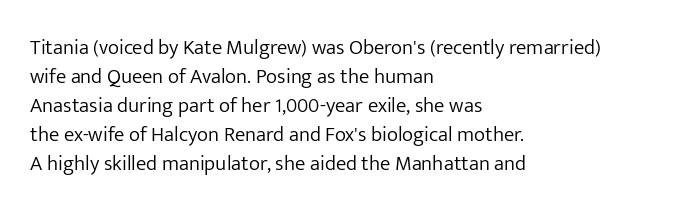
The image shows 21 px text type, upright; set left-aligned, normal line spacing (1.38x), normal letter spacing, not underlined.
